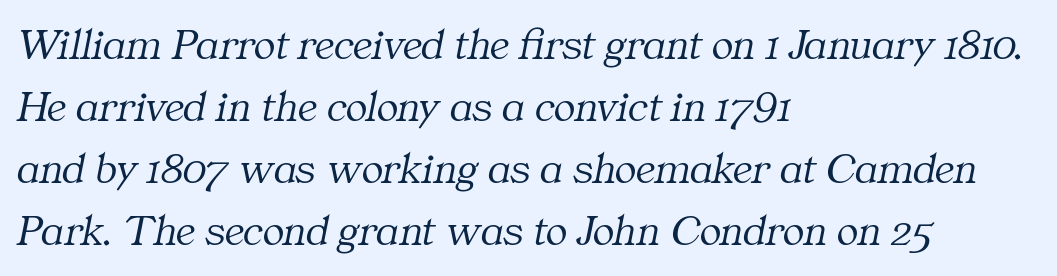
{"serif": "yes", "italic": "yes", "lean": "right", "slant_degrees": 11, "bold": "no", "weight": "light", "width": "normal", "stroke_contrast": "medium", "x_height": "medium", "monospaced": "no", "underline": "no", "align": "left", "line_spacing": "normal", "line_spacing_ratio": 1.38, "letter_spacing": "normal", "letter_spacing_em": 0.0, "glyph_px": 45}
